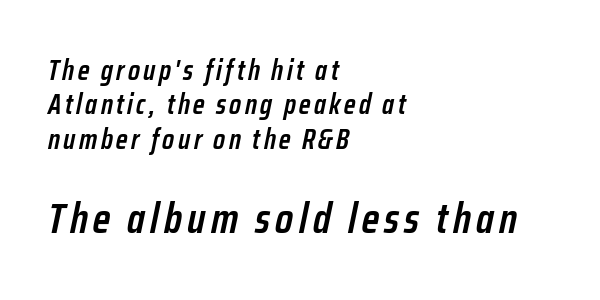
{"italic": "yes", "lean": "right", "slant_degrees": 12, "bold": "semi", "weight": "semibold", "width": "condensed", "stroke_contrast": "low", "x_height": "medium", "monospaced": "no", "underline": "no", "align": "left", "line_spacing_ratio": 1.23, "larger_block": "second", "size_ratio": 1.5, "glyph_px": 42}
